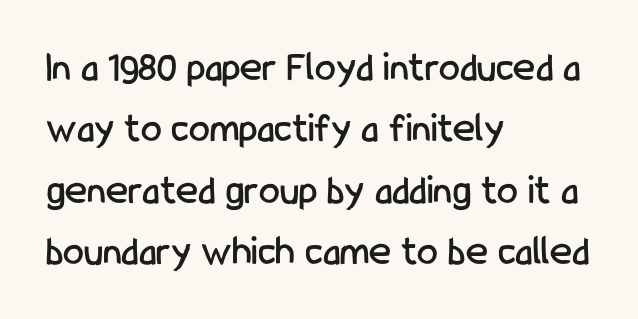
{"serif": "no", "italic": "no", "width": "condensed", "stroke_contrast": "low", "x_height": "medium", "monospaced": "no", "underline": "no", "align": "left", "line_spacing": "normal", "line_spacing_ratio": 1.46, "letter_spacing": "normal", "letter_spacing_em": 0.0, "glyph_px": 42}
